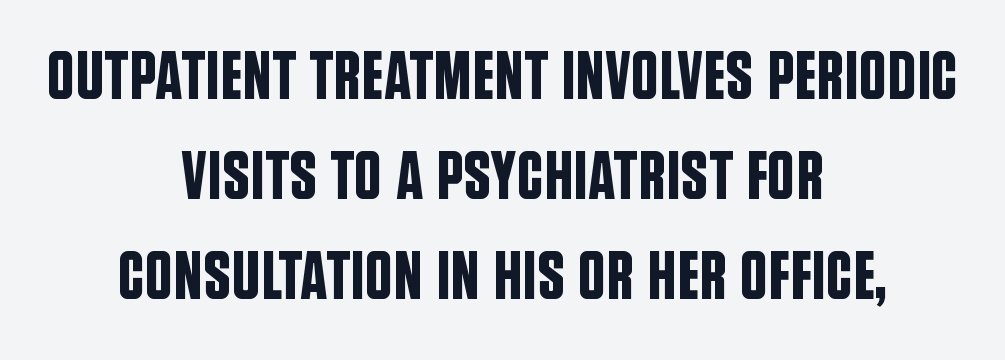
These lines are centered, leaving both edges ragged. Nobody drew a line under any word here. Nothing sits at the stroke ends, so this counts as sans-serif. Quick note: interline space is typical. Ascenders rise straight up at ninety degrees. Here the designer chose a conventional face with non-uniform glyph widths.
